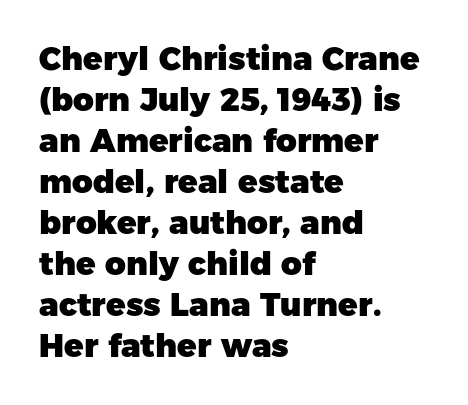
Q: Is the text bold? A: Yes.
Q: Is the text italic (slanted)? A: No, it is upright.
Q: Is the typeface a serif or a sans-serif typeface? A: Sans-serif.
Q: Is the text underlined? A: No.
Q: How is the paragraph aligned? A: Left-aligned.
Q: Is the spacing between letters normal or unusually wide? A: Normal.
Q: Is the spacing between lines tight, normal or loose? A: Normal.
Q: Width (condensed, normal, or wide)? A: Normal.
Q: Stroke contrast? A: Low.
Q: x-height? A: Medium.
Q: Monospaced? A: No.
